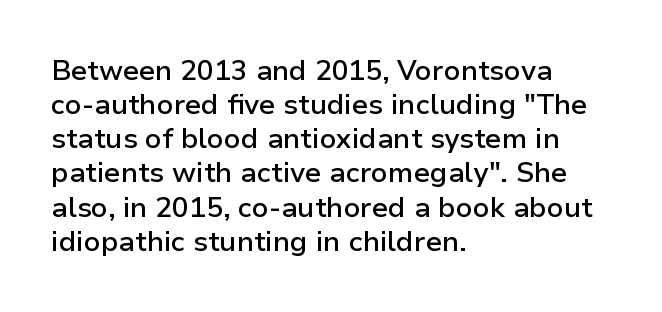
Rendered with straight, roman letterforms. Between one letter and the next there's only the usual sliver of space. I'd describe the lettering as semibold — firm but not a full bold. Descenders hang freely into open space. The rendering anchors every line to the left-hand side. Here the designer chose a conventional face with non-uniform glyph widths.
